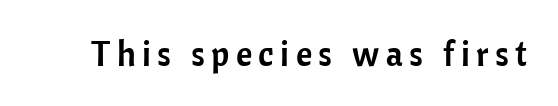
The image shows 35 px sans-serif type, upright; set not underlined; low stroke contrast and a medium x-height.
